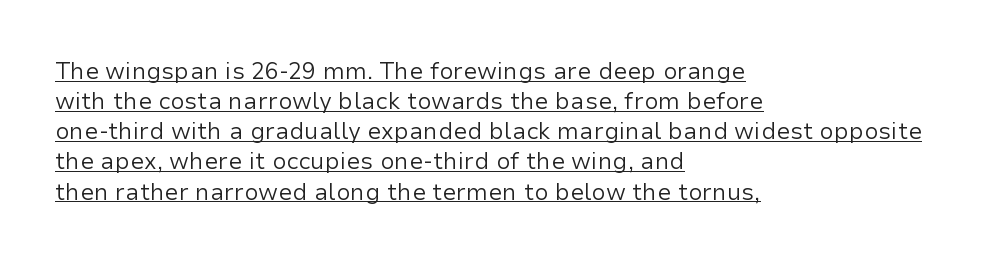
{"italic": "no", "bold": "no", "underline": "yes", "align": "left", "line_spacing": "normal", "line_spacing_ratio": 1.31, "letter_spacing": "normal", "letter_spacing_em": 0.0, "glyph_px": 23}
